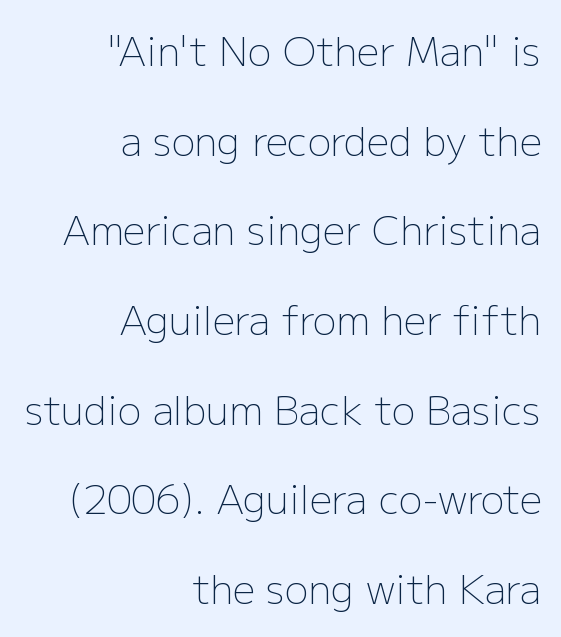
Stem width sits at or under what a default text font uses. The foot of each line stays bare and open. Type style note: lacks serifs. Think of a printed novel: that variable character pitch is what you see here. This block would shrink considerably if given ordinary leading; it's expanded now. This sample uses an upright cut, with every glyph sitting square on the baseline.
